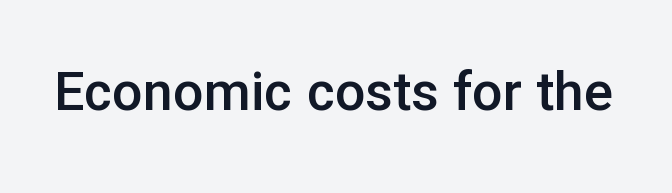
Q: Is the text bold? A: Semi-bold.
Q: Is the text italic (slanted)? A: No, it is upright.
Q: Is the typeface a serif or a sans-serif typeface? A: Sans-serif.
Q: Is the text underlined? A: No.
Q: Is the spacing between letters normal or unusually wide? A: Normal.
Q: Width (condensed, normal, or wide)? A: Normal.
Q: Stroke contrast? A: Low.
Q: x-height? A: Medium.
Q: Monospaced? A: No.
